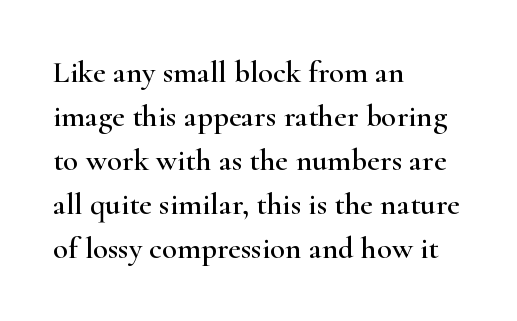
{"serif": "yes", "italic": "no", "width": "wide", "stroke_contrast": "high", "x_height": "small", "monospaced": "no", "underline": "no", "align": "left", "line_spacing": "normal", "line_spacing_ratio": 1.42, "letter_spacing": "normal", "letter_spacing_em": 0.0, "glyph_px": 31}
